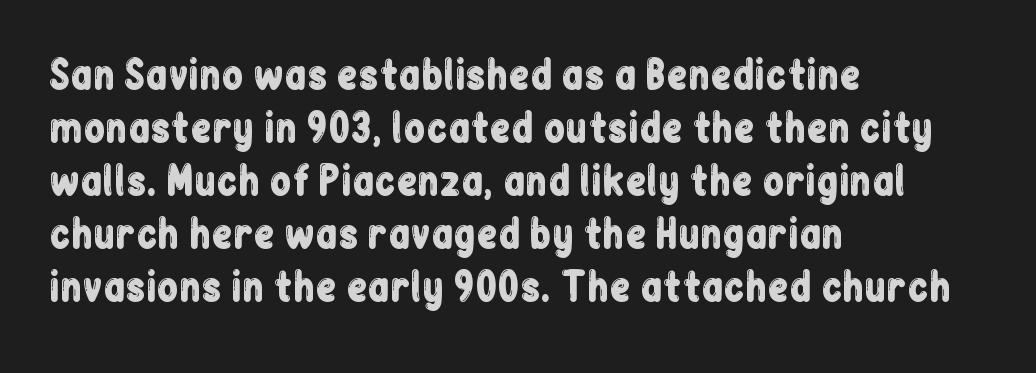
Underline: absent. The compositor pushed each line to the left boundary. Character widths vary here, with narrow letters taking less room than wide ones. It's the straight-up-and-down kind of type.
